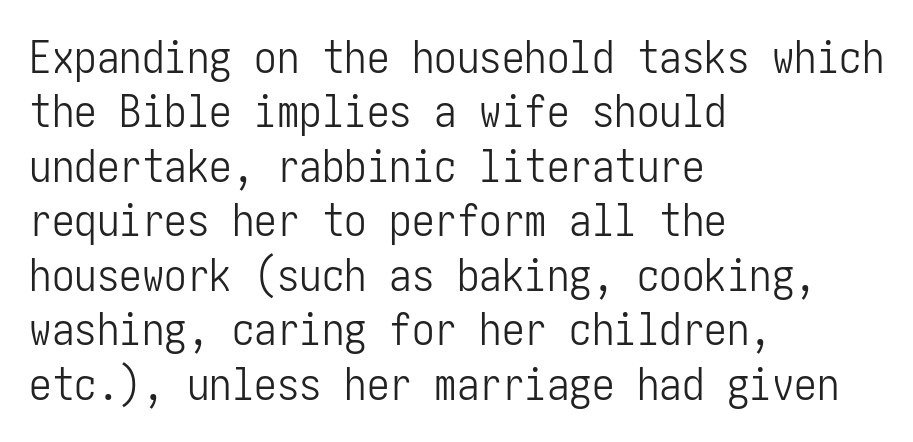
{"serif": "no", "italic": "no", "bold": "no", "weight": "light", "width": "condensed", "stroke_contrast": "low", "x_height": "medium", "underline": "no", "align": "left", "line_spacing_ratio": 1.21, "letter_spacing": "normal", "letter_spacing_em": 0.0, "glyph_px": 45}
